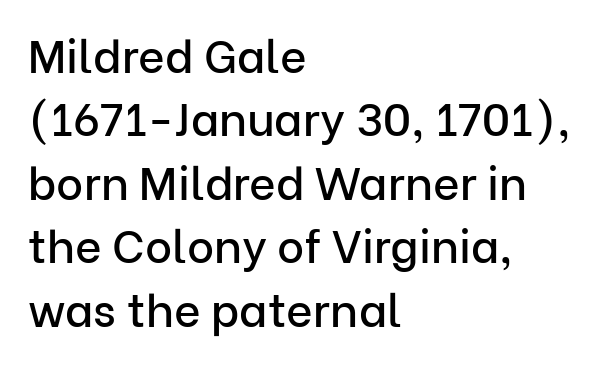
{"serif": "no", "italic": "no", "width": "normal", "stroke_contrast": "low", "x_height": "medium", "monospaced": "no", "underline": "no", "align": "left", "line_spacing": "normal", "line_spacing_ratio": 1.38, "letter_spacing": "normal", "letter_spacing_em": 0.0, "glyph_px": 46}
